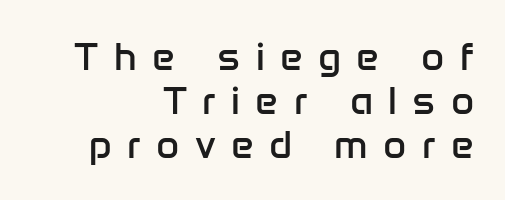
The image shows 40 px regular-weight sans-serif type, upright; set right-aligned, tight line spacing (1.1x), unusually wide letter spacing (+0.38 em), not underlined; low stroke contrast and a medium x-height.
